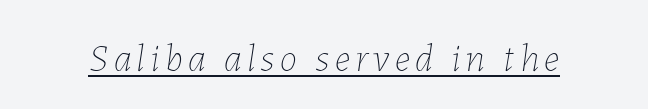
Q: Is the text bold? A: No.
Q: Is the text italic (slanted)? A: Yes, it leans right by about 7 degrees.
Q: Is the text underlined? A: Yes.
Q: Width (condensed, normal, or wide)? A: Normal.
Q: Stroke contrast? A: Low.
Q: x-height? A: Medium.
Q: Monospaced? A: No.
